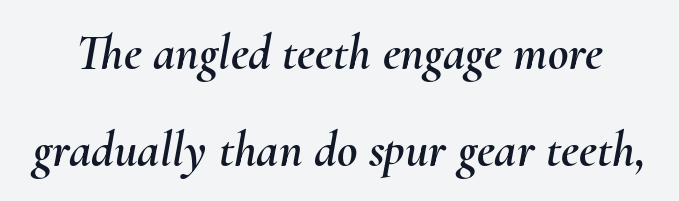
The image shows 50 px text type, italic (leaning right); set loose line spacing (1.94x), normal letter spacing, not underlined; medium stroke contrast and a small x-height.
